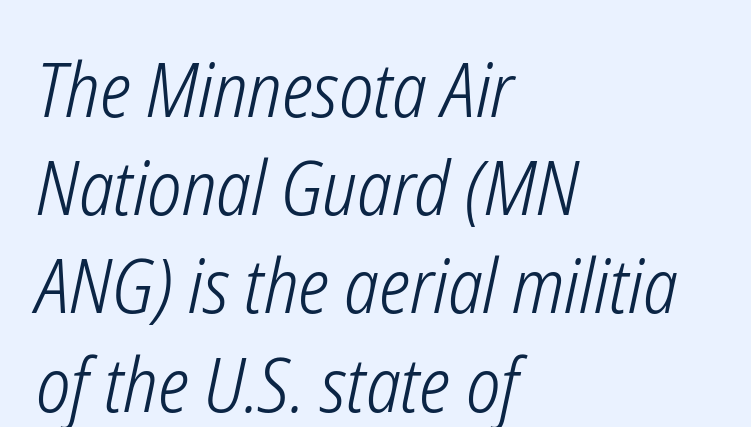
Think standard paragraph weight, or any step lighter than that. Style check: oblique. How are the letters spaced? Ordinarily, with no added tracking. Letters rest on an invisible, unmarked baseline. Proportional: the letters do not fall into vertical columns.
